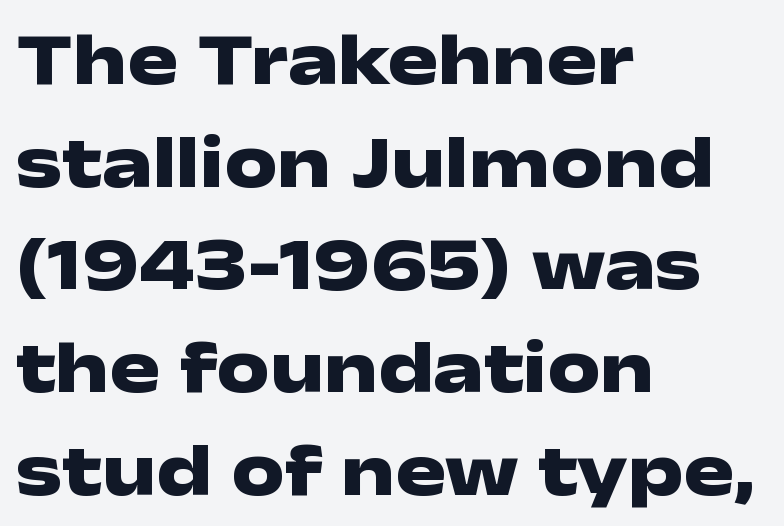
{"serif": "no", "italic": "no", "bold": "yes", "weight": "heavy", "width": "wide", "stroke_contrast": "low", "x_height": "medium", "monospaced": "no", "underline": "no", "align": "left", "line_spacing": "normal", "line_spacing_ratio": 1.37, "letter_spacing": "normal", "letter_spacing_em": 0.0, "glyph_px": 75}
